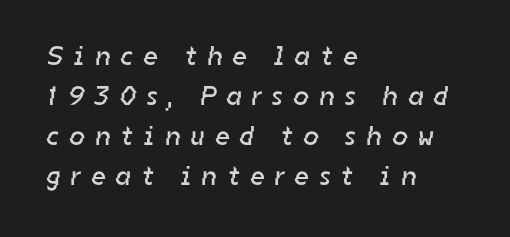
The image shows 27 px text type; set left-aligned, normal line spacing (1.48x), unusually wide letter spacing (+0.4 em), not underlined.
